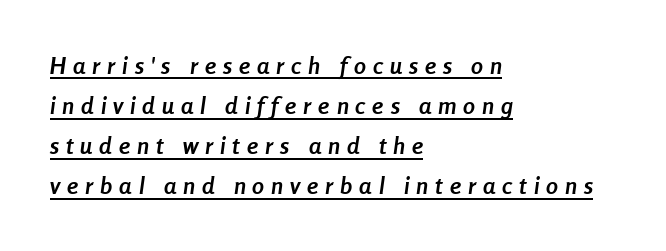
The image shows 24 px bold type, italic (leaning right); set left-aligned, normal line spacing (1.67x), unusually wide letter spacing (+0.29 em), underlined.
